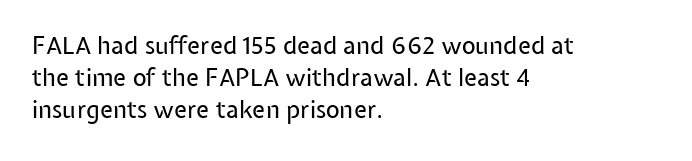
The image shows 24 px text type, upright; set left-aligned, normal line spacing (1.34x), normal letter spacing, not underlined.
